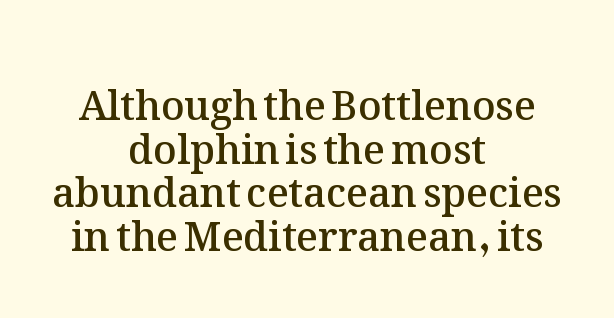
{"italic": "no", "bold": "semi", "weight": "semibold", "width": "normal", "stroke_contrast": "medium", "x_height": "medium", "monospaced": "no", "underline": "no", "align": "center", "line_spacing": "tight", "line_spacing_ratio": 1.09, "letter_spacing": "normal", "letter_spacing_em": 0.0, "glyph_px": 40}
